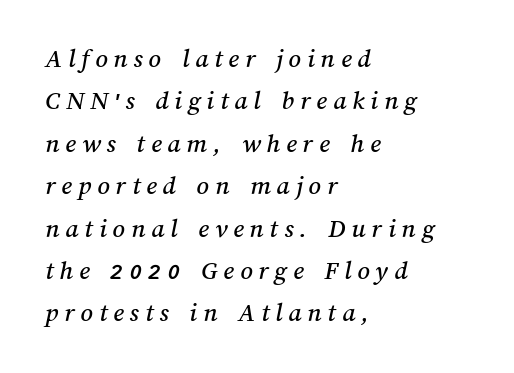
Q: Is the text underlined? A: No.
Q: How is the paragraph aligned? A: Left-aligned.
Q: Is the spacing between letters normal or unusually wide? A: Unusually wide.
Q: Is the spacing between lines tight, normal or loose? A: Normal.
